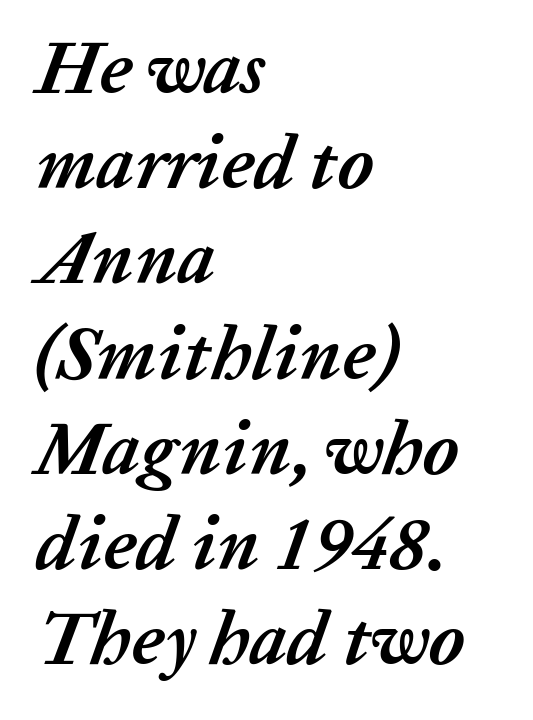
{"italic": "yes", "lean": "right", "slant_degrees": 20, "bold": "yes", "weight": "semibold", "width": "normal", "stroke_contrast": "low", "x_height": "medium", "monospaced": "no", "underline": "no", "align": "left", "line_spacing": "normal", "line_spacing_ratio": 1.27, "letter_spacing": "normal", "letter_spacing_em": 0.0, "glyph_px": 75}
